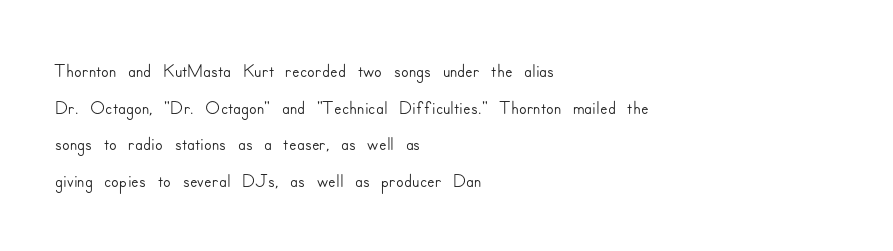
The image shows 28 px sans-serif type, upright; set left-aligned, normal line spacing (1.31x), normal letter spacing, not underlined; low stroke contrast and a small x-height.
